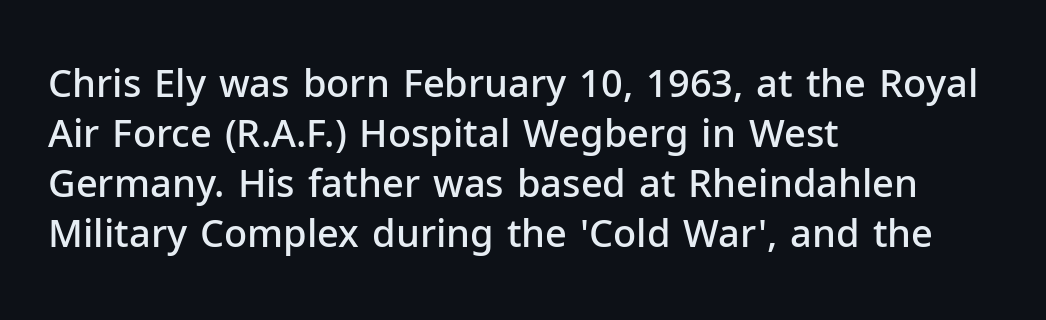
The image shows 38 px semibold sans-serif type, upright; set left-aligned, normal line spacing (1.32x), normal letter spacing, not underlined; low stroke contrast and a medium x-height.
